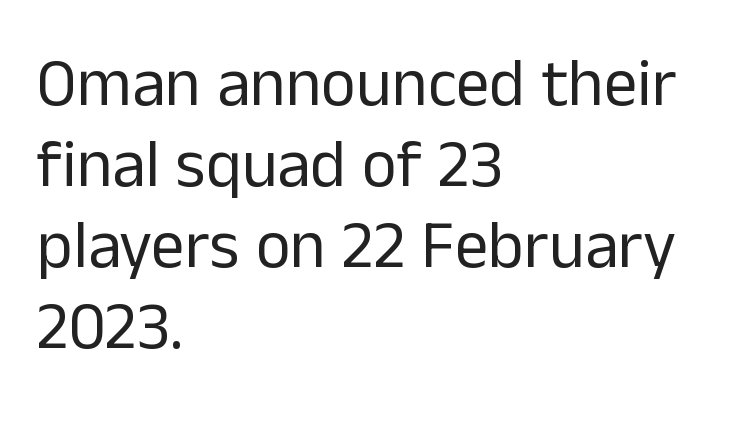
The area under the type is left untouched. The gaps between neighbouring characters are ordinary and unremarkable. Each letter's strokes conclude bluntly, with no projecting serifs. The letters stand upright; this is a roman face.
